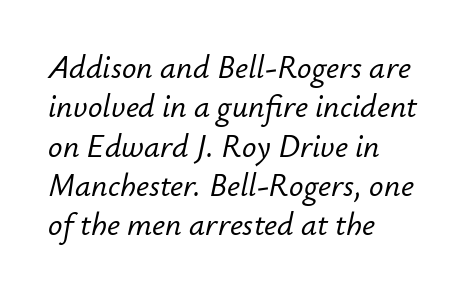
{"italic": "yes", "lean": "right", "slant_degrees": 12, "width": "normal", "stroke_contrast": "low", "x_height": "small", "monospaced": "no", "underline": "no", "align": "left", "line_spacing_ratio": 1.23, "letter_spacing": "normal", "letter_spacing_em": 0.0, "glyph_px": 32}
